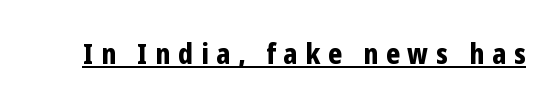
Style check: upright. Looks like someone drew a line under every word here. Observe the wide spacing: letters keep a clear distance from each other. The characters look thick and weighty, a clear bold. Check where the strokes stop: nothing finishes them off — pure sans.
